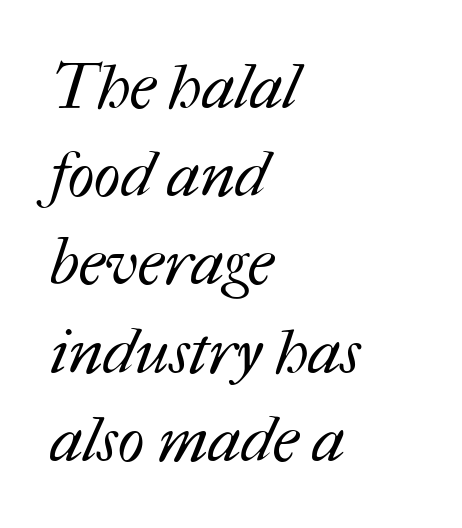
The image shows 63 px regular-weight type; set left-aligned, normal line spacing (1.4x), normal letter spacing, not underlined; medium stroke contrast and a medium x-height.
